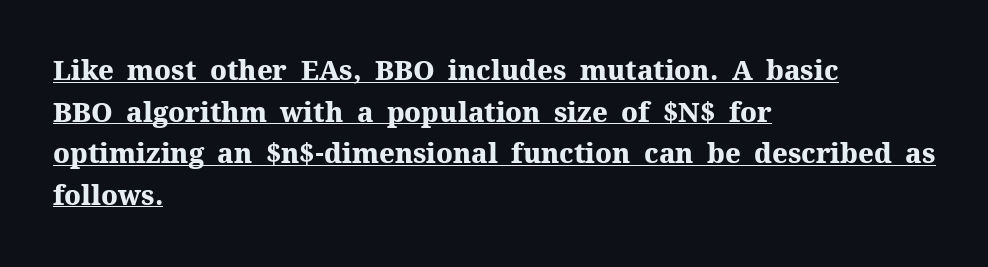
The image shows 27 px bold type, upright; set left-aligned, normal line spacing (1.54x), normal letter spacing, underlined.
